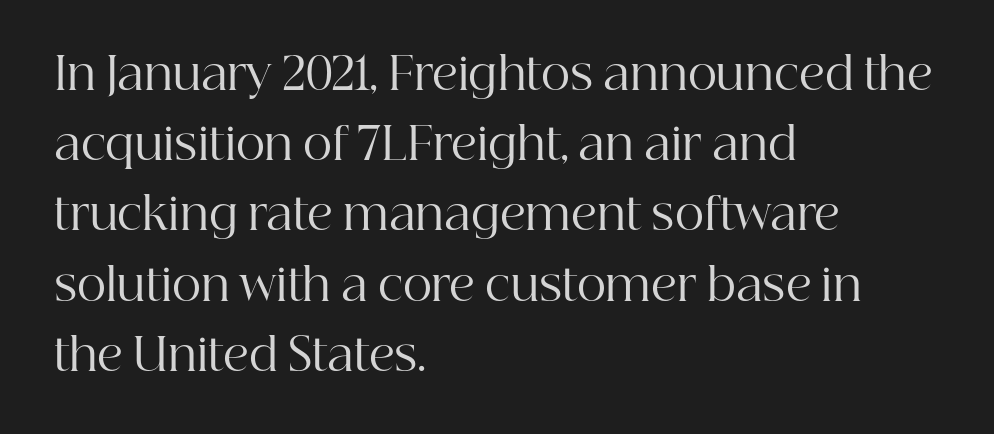
The image shows 45 px regular-weight serif type, upright; set left-aligned, normal line spacing (1.56x), normal letter spacing, not underlined; high stroke contrast and a medium x-height.
